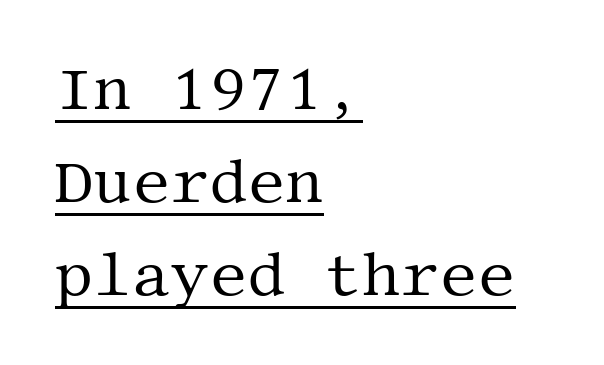
Line beginnings align vertically; line endings do not. Look at the tracking — it's just the regular setting, nothing added. The line-height multiplier appears to be the usual default. Posture: upright roman. A light-to-regular cut is what we see here. Honestly, the underline is the first thing you notice here.
